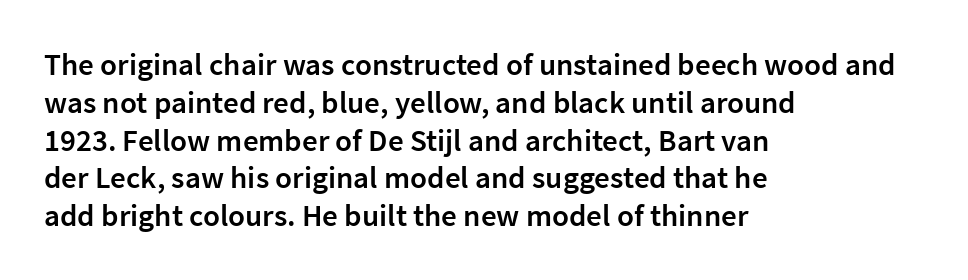
Rendered with straight, roman letterforms. This sample has the flowing, uneven cadence of proportional lettering. Note: no serifs on the glyphs. The rendering uses a semibold face; strokes are thickened but not to full bold. You could call the tracking neutral — neither tight nor loose.
